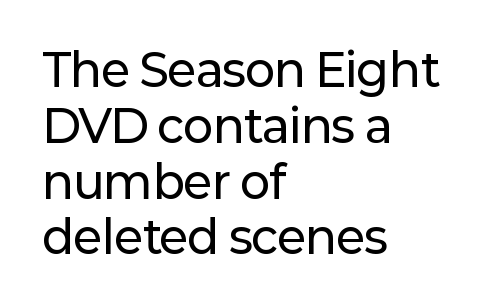
The image shows 45 px sans-serif type, upright; set left-aligned, line spacing 1.24x, normal letter spacing, not underlined; low stroke contrast and a medium x-height.
